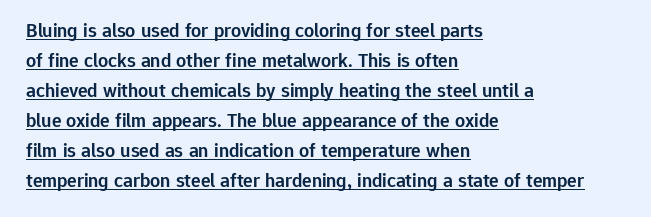
Q: Is the text bold? A: Semi-bold.
Q: Is the text italic (slanted)? A: No, it is upright.
Q: Is the text underlined? A: Yes.
Q: How is the paragraph aligned? A: Left-aligned.
Q: Is the spacing between letters normal or unusually wide? A: Normal.
Q: Is the spacing between lines tight, normal or loose? A: Normal.
